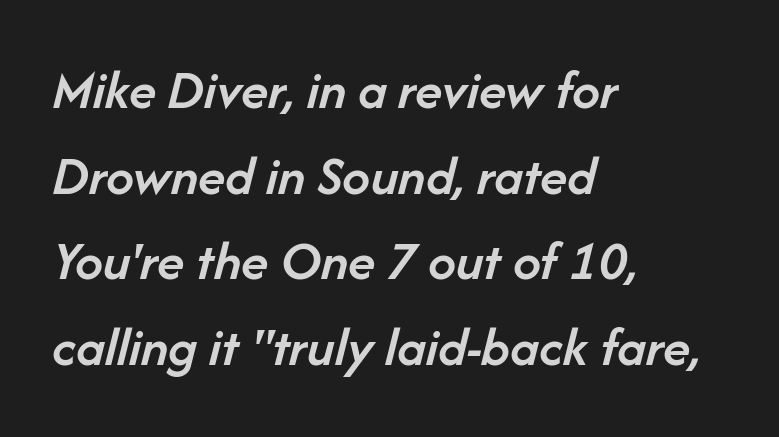
Q: Is the text bold? A: Semi-bold.
Q: Is the text italic (slanted)? A: Yes, it leans right by about 14 degrees.
Q: Is the text underlined? A: No.
Q: How is the paragraph aligned? A: Left-aligned.
Q: Is the spacing between letters normal or unusually wide? A: Normal.
Q: Is the spacing between lines tight, normal or loose? A: Normal.
Q: Width (condensed, normal, or wide)? A: Normal.
Q: Stroke contrast? A: Low.
Q: x-height? A: Medium.
Q: Monospaced? A: No.
